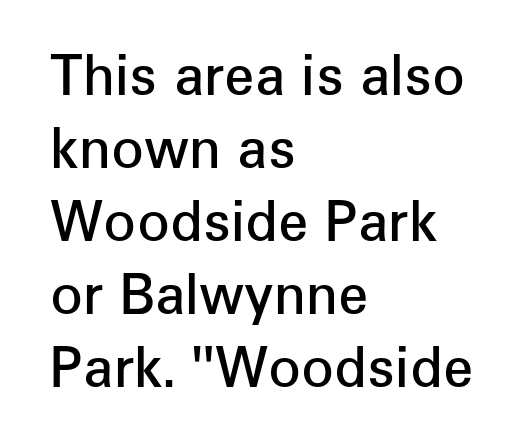
{"serif": "no", "italic": "no", "bold": "semi", "weight": "semibold", "width": "normal", "stroke_contrast": "low", "x_height": "medium", "monospaced": "no", "underline": "no", "align": "left", "line_spacing": "normal", "line_spacing_ratio": 1.35, "letter_spacing": "normal", "letter_spacing_em": 0.0, "glyph_px": 54}
